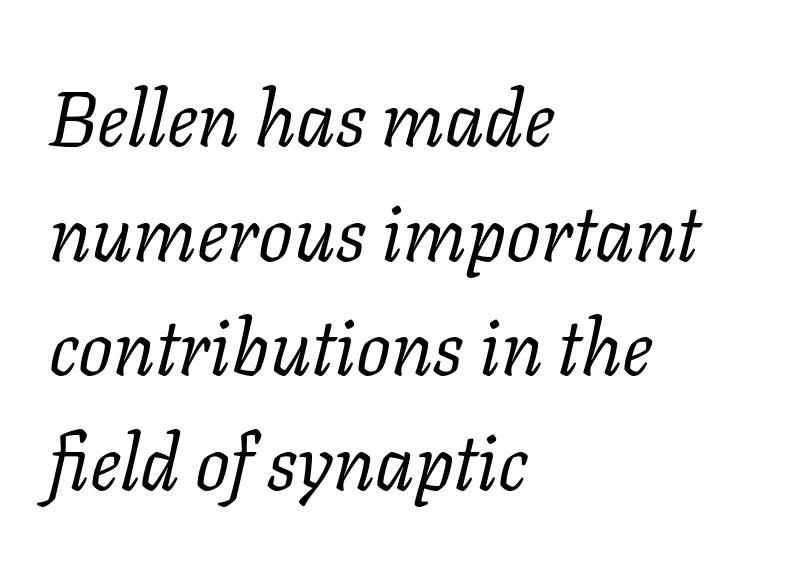
Students, note that the glyphs here touch the page at normal intervals. The compositor pushed each line to the left boundary. Leading: standard. A serif font was chosen for this passage. Each letter keeps its own natural width here, so spacing adapts to shape. The typesetting does not lean heavy: it is not bold.
